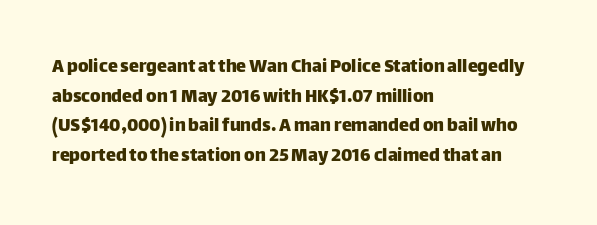
{"italic": "no", "underline": "no", "align": "left", "line_spacing": "normal", "line_spacing_ratio": 1.48, "letter_spacing": "normal", "letter_spacing_em": 0.0, "glyph_px": 20}
